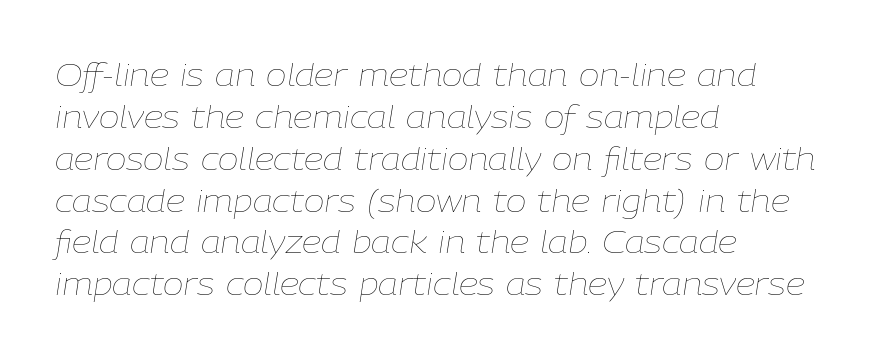
{"italic": "yes", "lean": "right", "slant_degrees": 9, "bold": "no", "weight": "thin", "width": "normal", "stroke_contrast": "low", "x_height": "medium", "monospaced": "no", "underline": "no", "align": "left", "line_spacing": "normal", "line_spacing_ratio": 1.35, "letter_spacing": "normal", "letter_spacing_em": 0.0, "glyph_px": 31}
